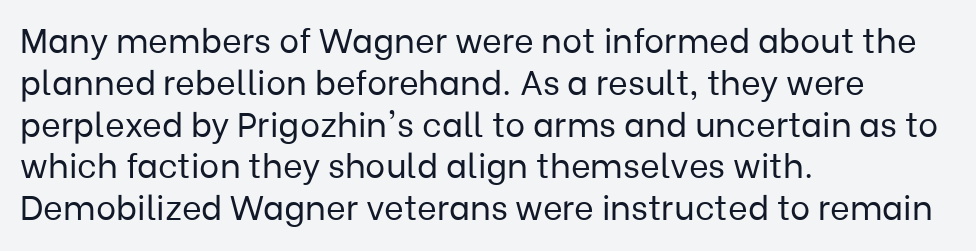
The letters advance in unequal steps, a hallmark of proportional type. Every row of glyphs begins at an identical x-position on the left. Beneath every word, the page is bare. The type sits square on the baseline with zero lean. The font sits on the lighter half of the weight spectrum, regular included. Nope, no serifs anywhere on these letters.
